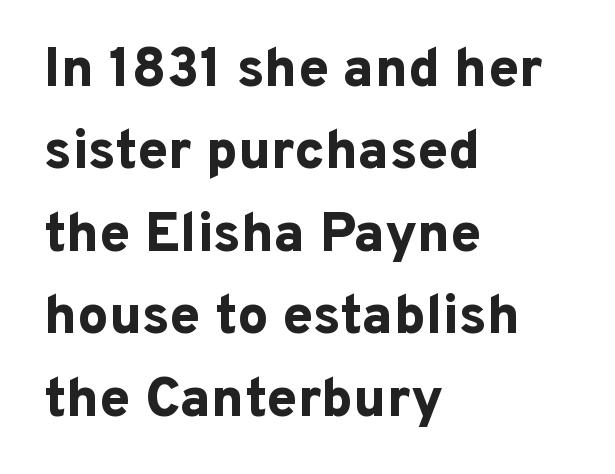
The image shows 55 px bold sans-serif type, upright; set left-aligned, normal line spacing (1.5x), normal letter spacing, not underlined; low stroke contrast and a medium x-height.
